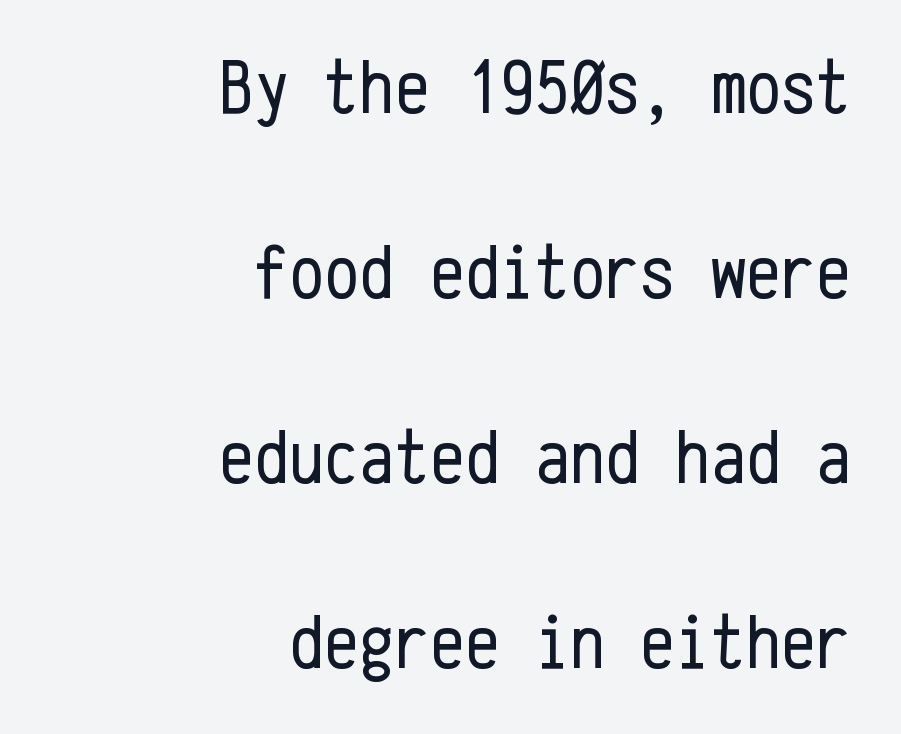
Q: Is the text bold? A: No.
Q: Is the text italic (slanted)? A: No, it is upright.
Q: Is the typeface a serif or a sans-serif typeface? A: Sans-serif.
Q: Is the text underlined? A: No.
Q: How is the paragraph aligned? A: Right-aligned.
Q: Is the spacing between letters normal or unusually wide? A: Normal.
Q: Is the spacing between lines tight, normal or loose? A: Loose.
Q: Width (condensed, normal, or wide)? A: Condensed.
Q: Stroke contrast? A: Low.
Q: x-height? A: Medium.
Q: Monospaced? A: Yes.
